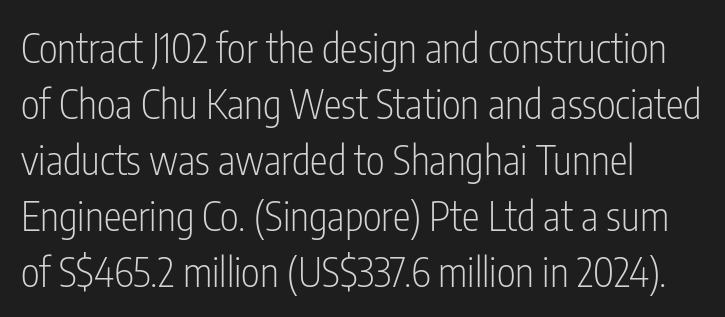
{"serif": "no", "italic": "no", "bold": "no", "weight": "light", "width": "condensed", "stroke_contrast": "low", "x_height": "medium", "monospaced": "no", "underline": "no", "align": "left", "line_spacing": "normal", "line_spacing_ratio": 1.4, "letter_spacing": "normal", "letter_spacing_em": 0.0, "glyph_px": 40}
